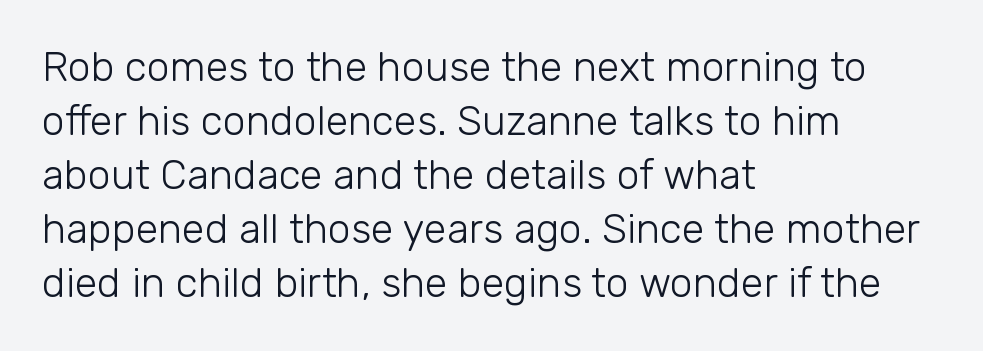
The face used here is proportionally spaced, like ordinary book or web type. Words float on clear page, feet unadorned. I'd call this a sans setting — the letters go barefoot. Tall strokes in this sample are plumb rather than angled. The face looks like a standard text weight, possibly lighter.
